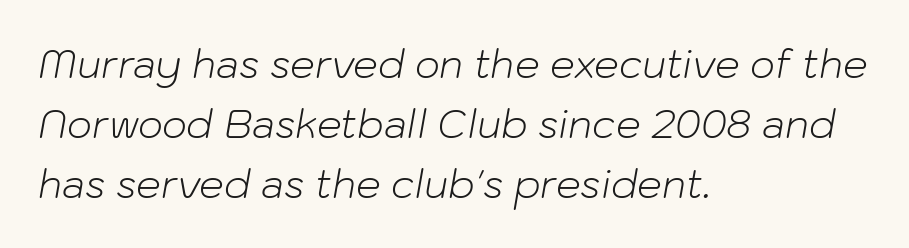
Which margin do the lines hug? The left one — the right edge is uneven. The lettering tilts uniformly, giving the passage an italic look. Underlining? Definitely not there. The letters advance in unequal steps, a hallmark of proportional type. Horizontal bands of white between lines are of average thickness. This is not heavy type; no bold has been used.
